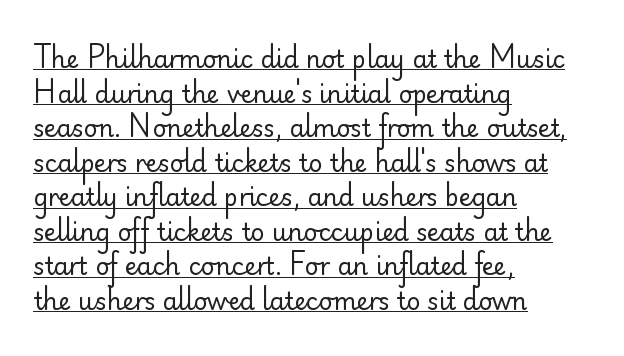
The image shows 24 px text type, upright; set left-aligned, normal line spacing (1.44x), normal letter spacing, underlined.
